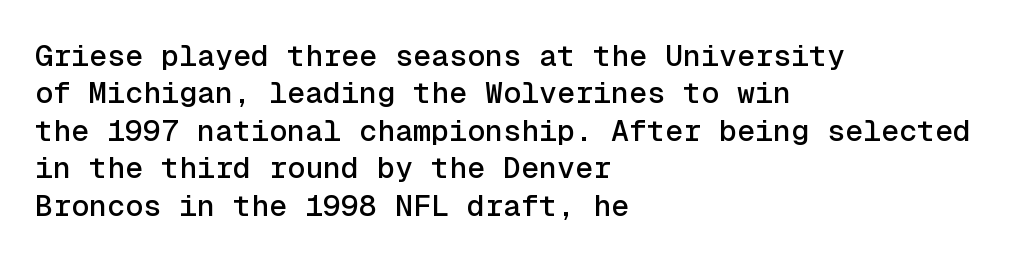
Q: Is the text italic (slanted)? A: No, it is upright.
Q: Is the typeface a serif or a sans-serif typeface? A: Sans-serif.
Q: Is the text underlined? A: No.
Q: How is the paragraph aligned? A: Left-aligned.
Q: Is the spacing between letters normal or unusually wide? A: Normal.
Q: Is the spacing between lines tight, normal or loose? A: Normal.
Q: Width (condensed, normal, or wide)? A: Normal.
Q: x-height? A: Medium.
Q: Monospaced? A: Yes.
